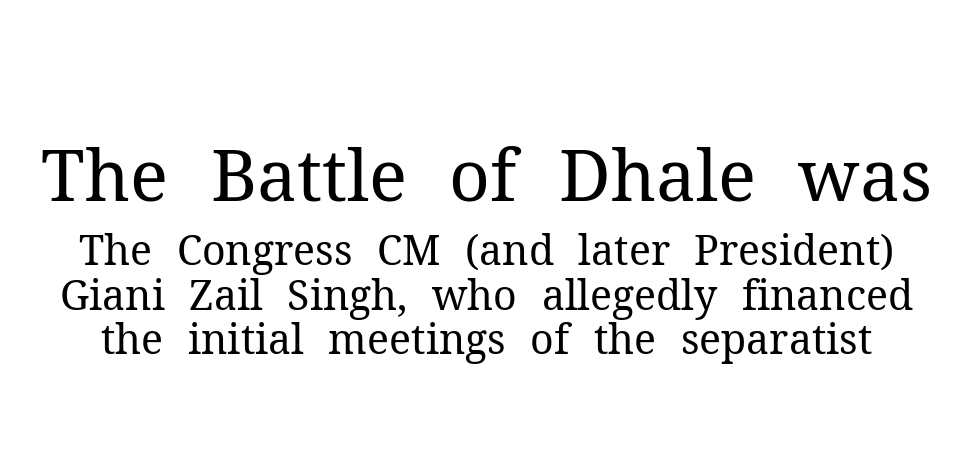
Q: Is the text bold? A: No.
Q: Is the text italic (slanted)? A: No, it is upright.
Q: Is the typeface a serif or a sans-serif typeface? A: Serif.
Q: Is the text underlined? A: No.
Q: Is the spacing between letters normal or unusually wide? A: Normal.
Q: Is the spacing between lines tight, normal or loose? A: Tight.
Q: Which block of text is set in a larger size, the first (top) or the second (bottom)? A: The first (top) one.
Q: Width (condensed, normal, or wide)? A: Normal.
Q: Stroke contrast? A: Medium.
Q: x-height? A: Medium.
Q: Monospaced? A: No.
